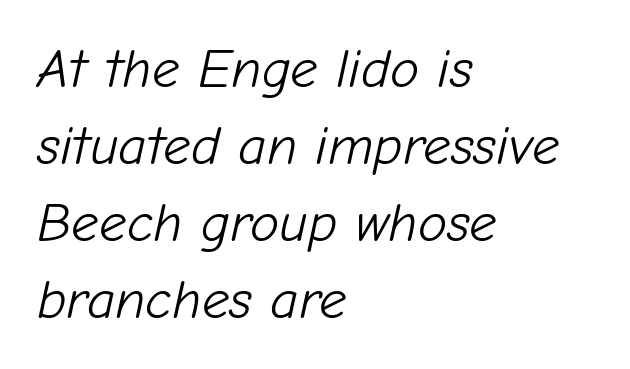
The image shows 55 px light type, italic (leaning right); set left-aligned, normal line spacing (1.4x), normal letter spacing, not underlined; low stroke contrast and a medium x-height.
